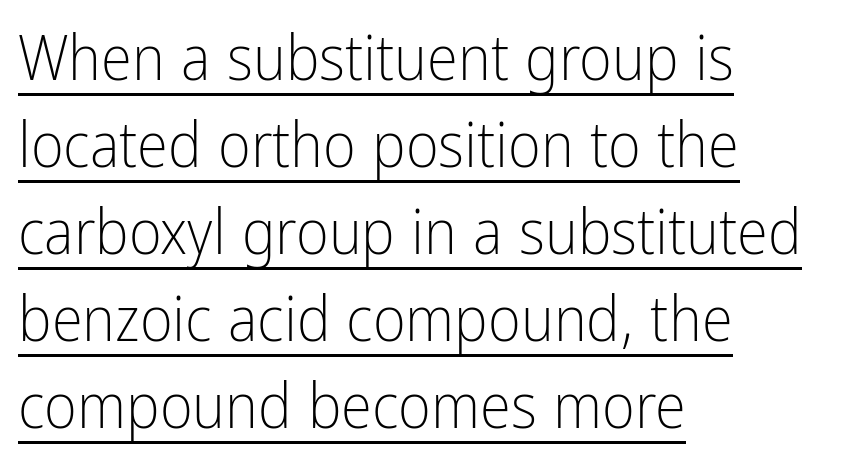
The characters display no serif detailing; their extremities are plain. The paragraph shown leans on its left margin. Standard letterfit; no display-style spreading of the glyphs. Unlike italic type, these characters show no tilt at all. These glyphs show unthickened strokes, regular width or finer. The face used here is proportionally spaced, like ordinary book or web type.
